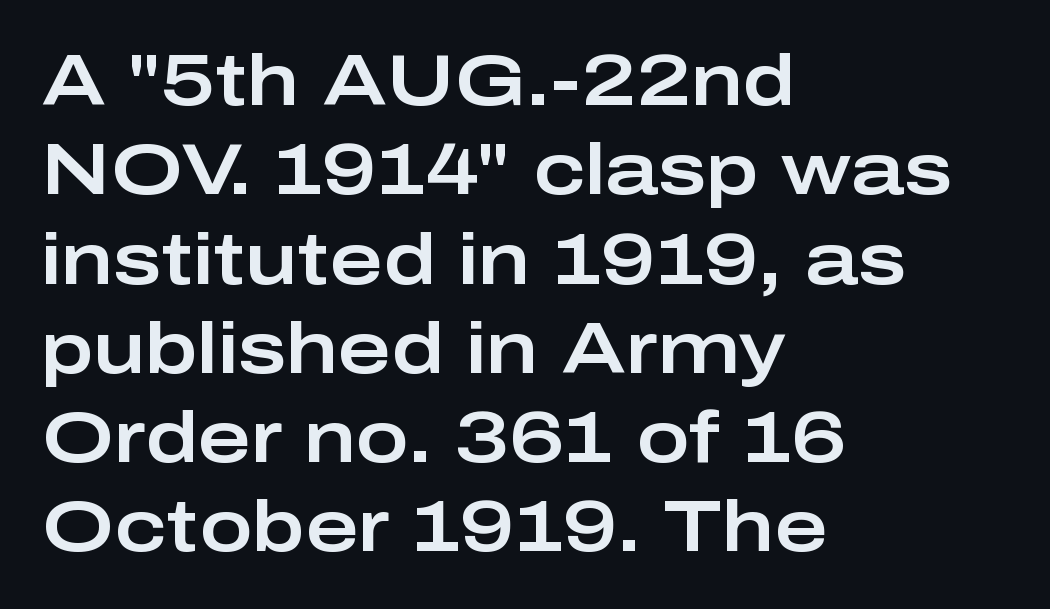
{"serif": "no", "italic": "no", "width": "wide", "stroke_contrast": "low", "x_height": "medium", "monospaced": "no", "underline": "no", "align": "left", "line_spacing_ratio": 1.24, "letter_spacing": "normal", "letter_spacing_em": 0.0, "glyph_px": 72}
